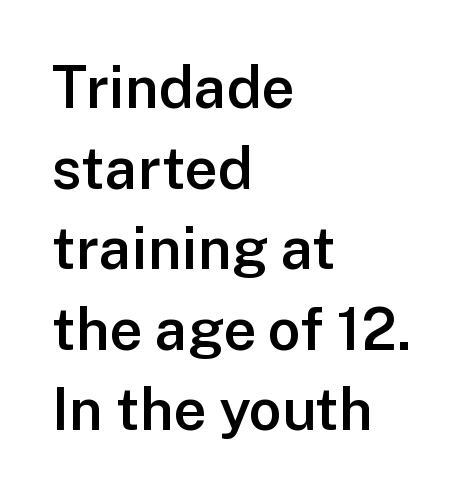
Plain, unruled lines of type. The passage is arranged the way most books set body copy — flush left. A semibold gives these letters moderate extra thickness, short of bold. The typeface chosen for these lines omits serifs. Every stem runs plumb, perpendicular to the baseline.
